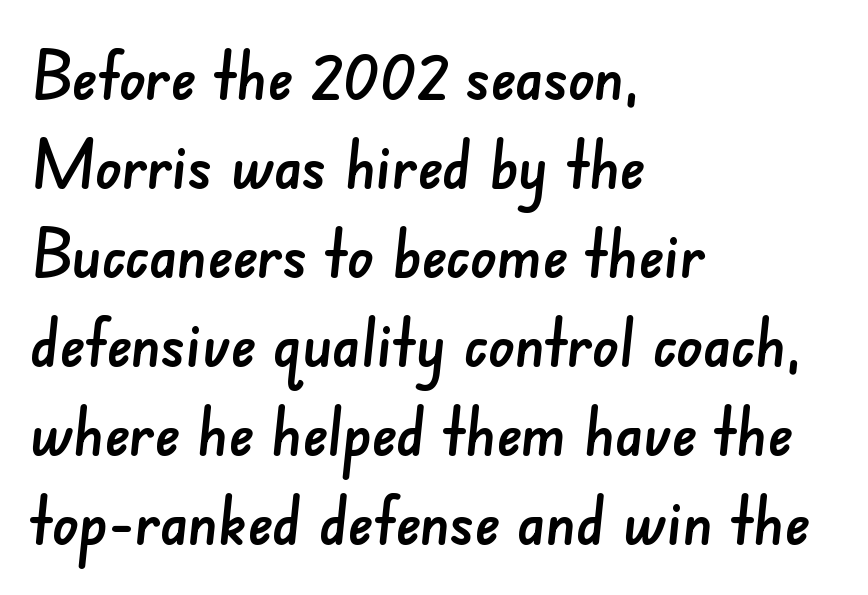
Honestly, there is no underline to notice here at all. This sample uses plain, unmodified letter spacing. Note the varied advance widths — an 'i' is clearly narrower than an 'm'. Leftover space on each line is placed entirely after the last word. Stroke terminals: plain, sans-serif. The line-height multiplier appears to be the usual default.
